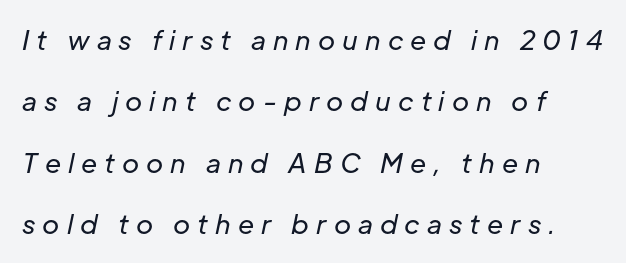
This reads as an unemphasized weight, regular at the heaviest. Quick note: italic. In terms of leading, this rendering errs on the spacious side. Nobody drew a line under any word here.
